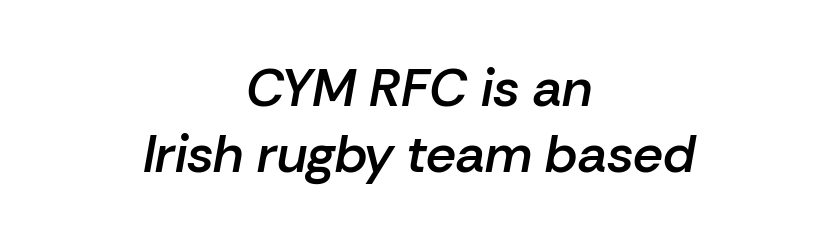
Q: Is the text bold? A: Semi-bold.
Q: Is the text italic (slanted)? A: Yes, it leans right by about 10 degrees.
Q: Is the text underlined? A: No.
Q: How is the paragraph aligned? A: Centered.
Q: Is the spacing between letters normal or unusually wide? A: Normal.
Q: Is the spacing between lines tight, normal or loose? A: Normal.
Q: Width (condensed, normal, or wide)? A: Normal.
Q: Stroke contrast? A: Low.
Q: x-height? A: Medium.
Q: Monospaced? A: No.
